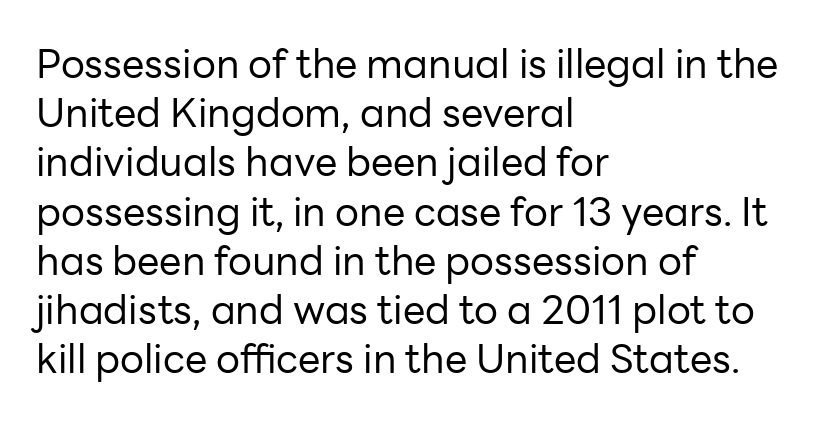
Q: Is the text bold? A: No.
Q: Is the text italic (slanted)? A: No, it is upright.
Q: Is the typeface a serif or a sans-serif typeface? A: Sans-serif.
Q: Is the text underlined? A: No.
Q: How is the paragraph aligned? A: Left-aligned.
Q: Is the spacing between letters normal or unusually wide? A: Normal.
Q: Width (condensed, normal, or wide)? A: Normal.
Q: Stroke contrast? A: Low.
Q: x-height? A: Medium.
Q: Monospaced? A: No.
